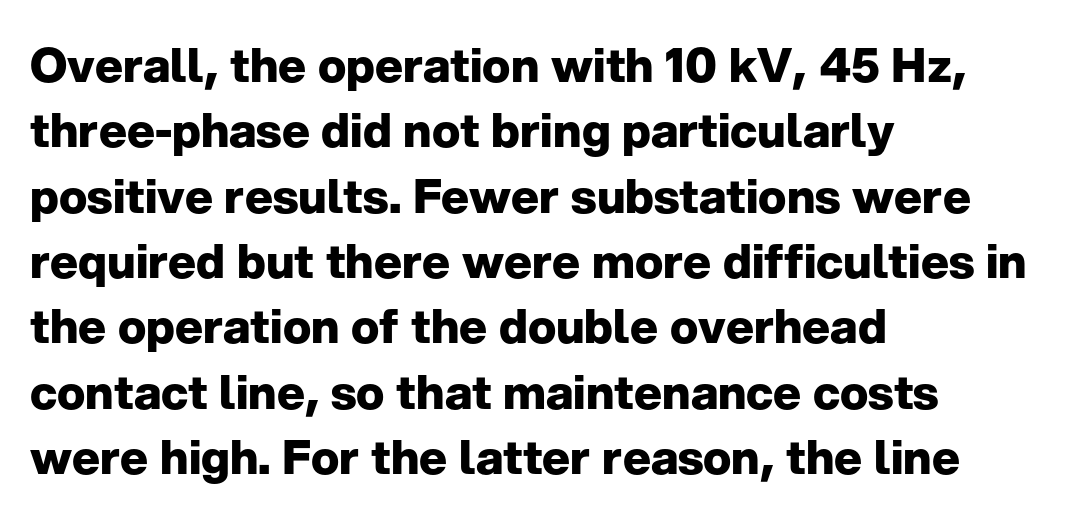
No word sits above an underline. Students, note that the glyphs here touch the page at normal intervals. Each line starts at the same left margin while the right side varies. The rendering shows plain stroke endings on the letterforms — a sans-serif design. Compared with typical paragraphs, the rows here are spaced about the same. I'd describe the lettering as bold — thick and assertive.
